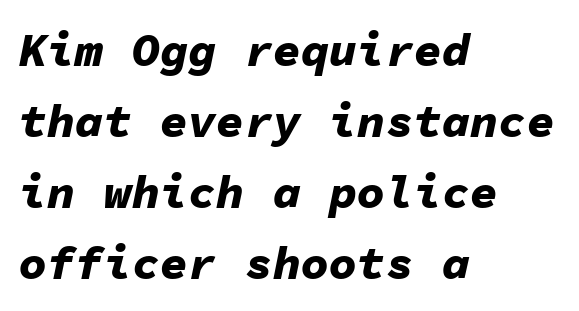
The passage shown stacks its lines at a standard gap. Check the space under the baseline: it is left empty. Fixed-width glyphs throughout — classic coding-font behaviour. This rendering uses left alignment, leaving the right contour irregular.
